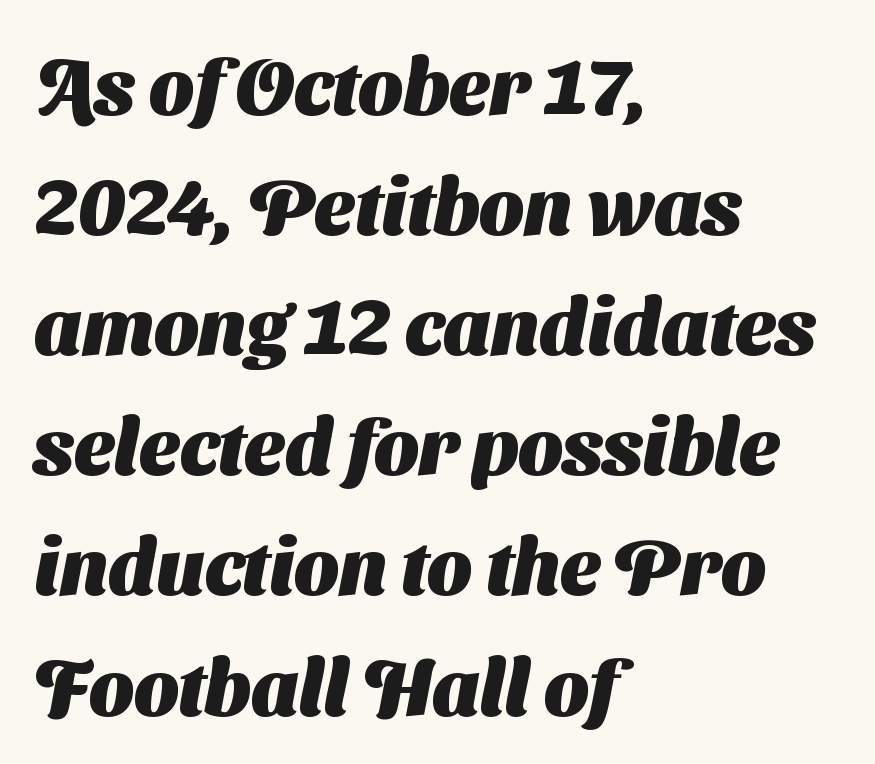
Here the designer chose a conventional face with non-uniform glyph widths. Decoration check: the copy has no underline. These lines keep a tight, regular rhythm from letter to letter. This rendering employs a face without finishing strokes, i.e., a sans-serif.
